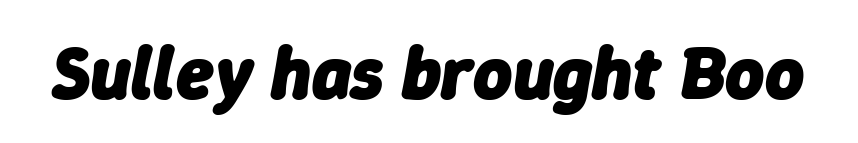
{"italic": "yes", "lean": "right", "slant_degrees": 9, "bold": "yes", "weight": "heavy", "width": "normal", "stroke_contrast": "low", "x_height": "medium", "monospaced": "no", "underline": "no", "letter_spacing": "normal", "letter_spacing_em": 0.0, "glyph_px": 75}
